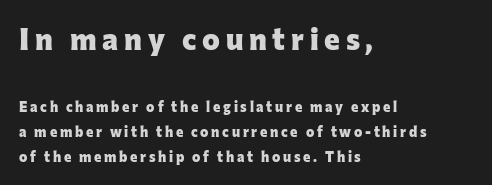
The image shows 30 px heavy sans-serif type, upright; set left-aligned, line spacing 1.8x, not underlined; the first (top) block is 2.14x larger; low stroke contrast and a medium x-height.
